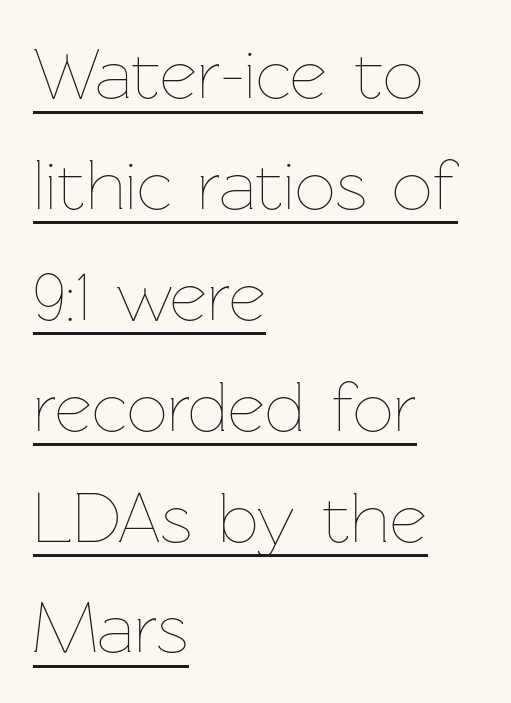
The image shows 72 px thin type, upright; set left-aligned, normal line spacing (1.54x), normal letter spacing, underlined; low stroke contrast and a medium x-height.
